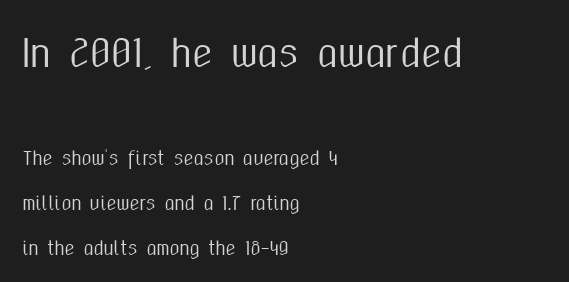
The image shows 37 px condensed sans-serif type, upright; set left-aligned, loose line spacing (2.48x), normal letter spacing, not underlined; the first (top) block is 2.06x larger; medium stroke contrast and a medium x-height.
